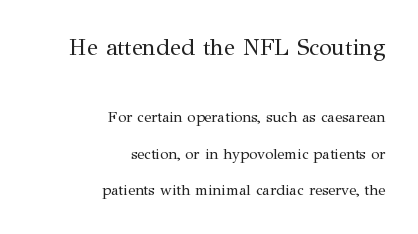
{"italic": "no", "bold": "no", "underline": "no", "align": "right", "line_spacing": "loose", "line_spacing_ratio": 2.43, "letter_spacing": "normal", "letter_spacing_em": 0.0, "larger_block": "first", "size_ratio": 1.53, "glyph_px": 23}
